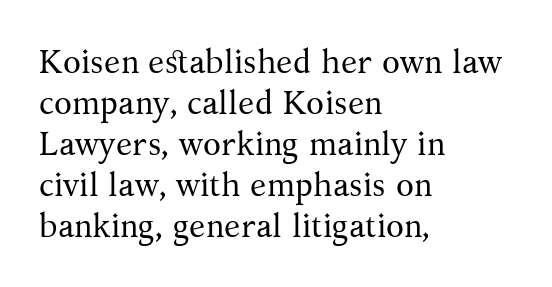
Q: Is the text bold? A: No.
Q: Is the text italic (slanted)? A: No, it is upright.
Q: Is the typeface a serif or a sans-serif typeface? A: Serif.
Q: Is the text underlined? A: No.
Q: How is the paragraph aligned? A: Left-aligned.
Q: Is the spacing between letters normal or unusually wide? A: Normal.
Q: Width (condensed, normal, or wide)? A: Normal.
Q: Stroke contrast? A: Medium.
Q: x-height? A: Medium.
Q: Monospaced? A: No.
